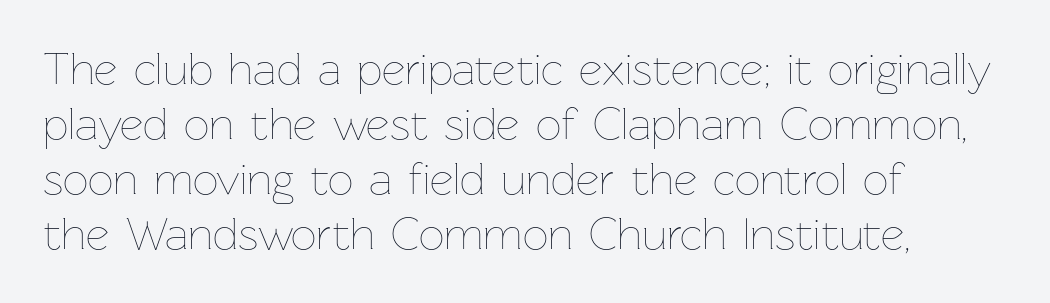
The face used here is rendered with its standard letterfit. Nope, not italic — everything's standing straight. Type without underlining. A quiet, ordinary-to-light weight characterises the typeface. Do the characters align in a grid? No, the font is proportional. The setting favours the left margin, as ordinary paragraphs usually do.
